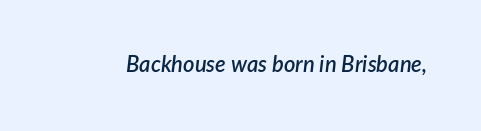
These lines carry some extra weight — a demibold, not a full bold. Honestly, the letter spacing is just normal — you wouldn't notice it. The whole block is typeset with a tilt. Quick note: underline off.
